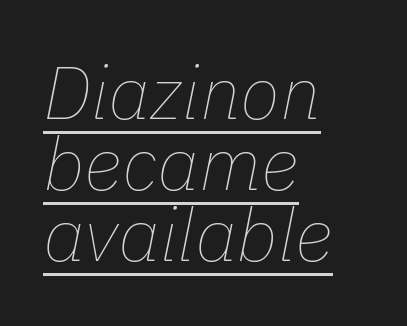
Q: Is the text bold? A: No.
Q: Is the text italic (slanted)? A: Yes, it leans right by about 11 degrees.
Q: Is the text underlined? A: Yes.
Q: How is the paragraph aligned? A: Left-aligned.
Q: Is the spacing between letters normal or unusually wide? A: Normal.
Q: Is the spacing between lines tight, normal or loose? A: Tight.
Q: Width (condensed, normal, or wide)? A: Normal.
Q: Stroke contrast? A: Low.
Q: x-height? A: Medium.
Q: Monospaced? A: No.
